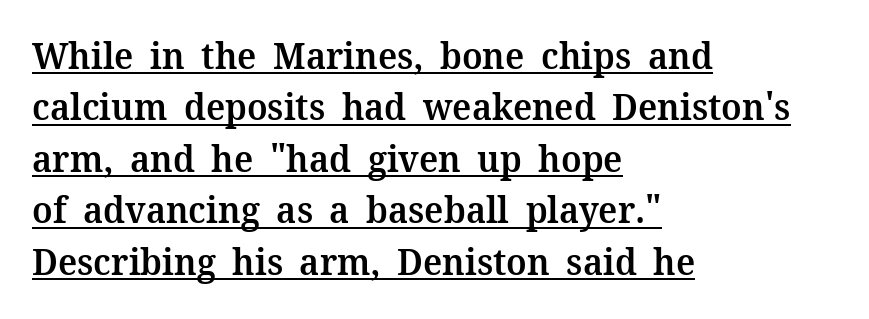
{"serif": "yes", "italic": "no", "bold": "semi", "weight": "semibold", "width": "normal", "stroke_contrast": "medium", "x_height": "medium", "monospaced": "no", "underline": "yes", "align": "left", "line_spacing": "normal", "line_spacing_ratio": 1.39, "letter_spacing": "normal", "letter_spacing_em": 0.0, "glyph_px": 37}
